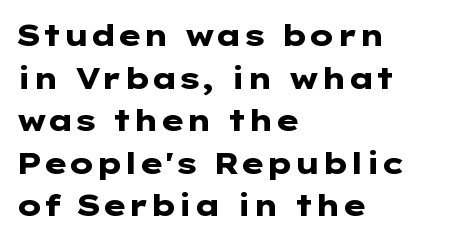
No italicization has been applied; the sample stays upright. Short and long lines alike share a common starting point at left. The designer left line spacing at the default. Each letter's strokes conclude bluntly, with no projecting serifs. Quick note: underline off.
